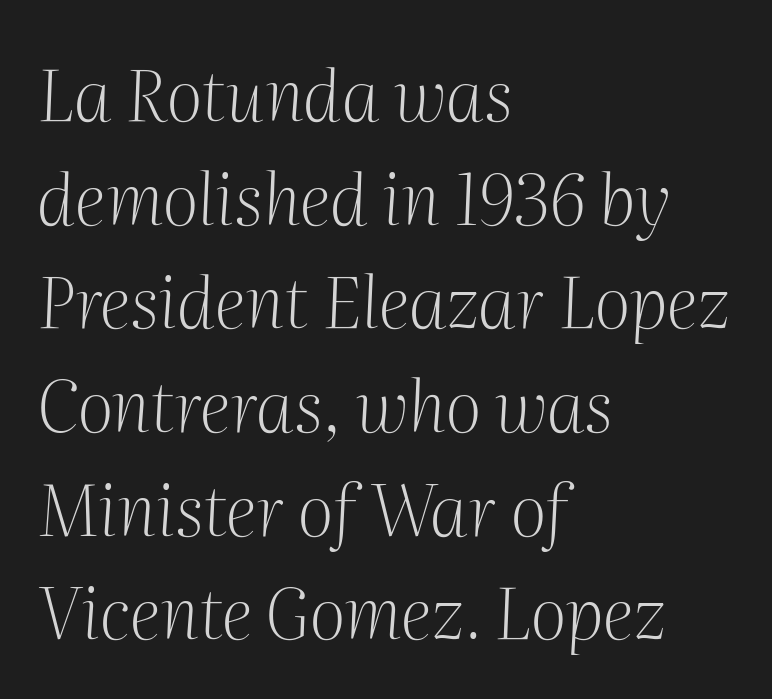
The image shows 71 px light serif type, italic (leaning right); set left-aligned, normal line spacing (1.46x), normal letter spacing, not underlined; medium stroke contrast and a medium x-height.
